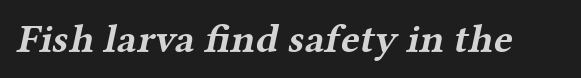
{"serif": "yes", "bold": "yes", "weight": "bold", "width": "wide", "stroke_contrast": "medium", "x_height": "medium", "monospaced": "no", "underline": "no", "letter_spacing": "normal", "letter_spacing_em": 0.0, "glyph_px": 40}
